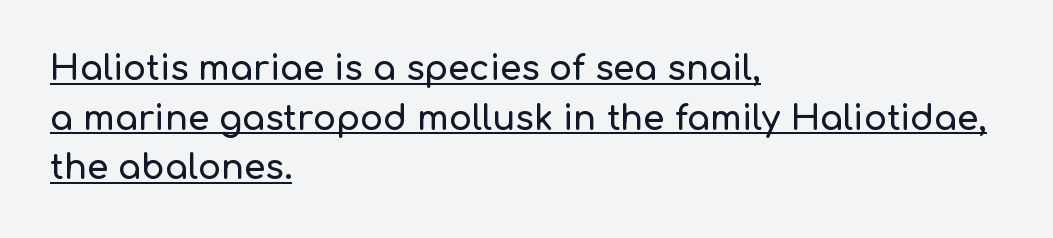
Characters follow at the spacing the type designer built in. Underline: present. How would I describe the line gaps? Plain and ordinary. No feet cap the strokes, marking this as sans-serif type. These lines were composed using upright roman letters.
